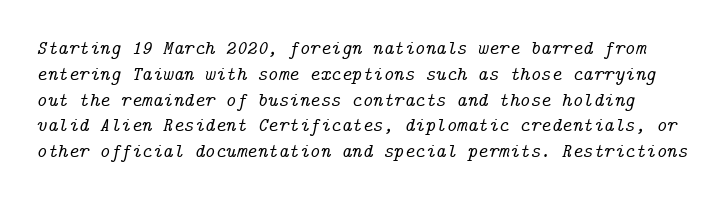
Q: Is the text italic (slanted)? A: Yes, it leans right by about 14 degrees.
Q: Is the text underlined? A: No.
Q: Is the spacing between letters normal or unusually wide? A: Normal.
Q: Is the spacing between lines tight, normal or loose? A: Normal.
